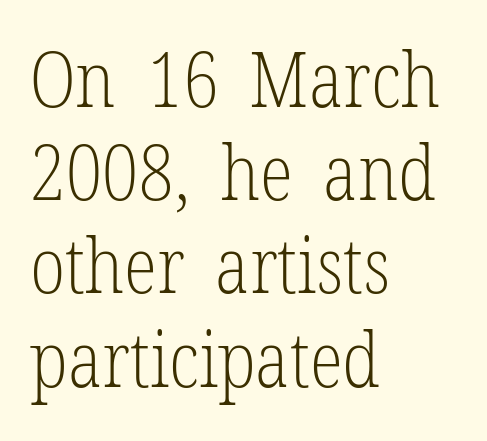
The tracking reads as untouched default to a designer's eye. The axis of the letterforms is exactly vertical. This reads as an unemphasized weight, regular at the heaviest. Words float on clear page, feet unadorned.
